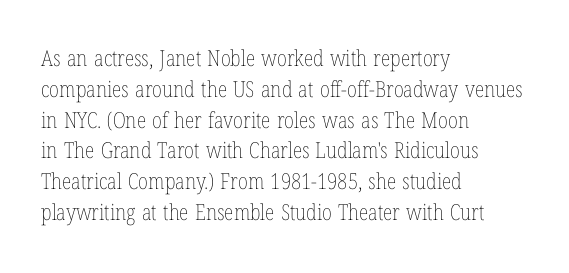
Q: Is the text bold? A: No.
Q: Is the text italic (slanted)? A: No, it is upright.
Q: Is the text underlined? A: No.
Q: How is the paragraph aligned? A: Left-aligned.
Q: Is the spacing between letters normal or unusually wide? A: Normal.
Q: Is the spacing between lines tight, normal or loose? A: Normal.
